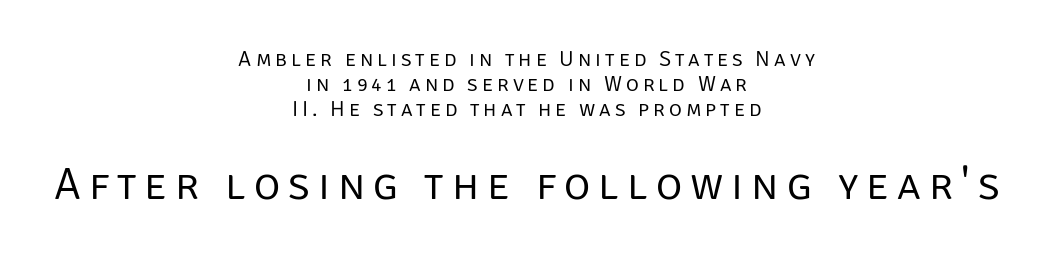
The cut favours lightness, reaching ordinary text weight at its darkest. The paragraph shown floats in the horizontal middle. Character size in the trailing block exceeds that of the leading block. The space between consecutive lines is stingy. These lines are composed in type without serifs.
